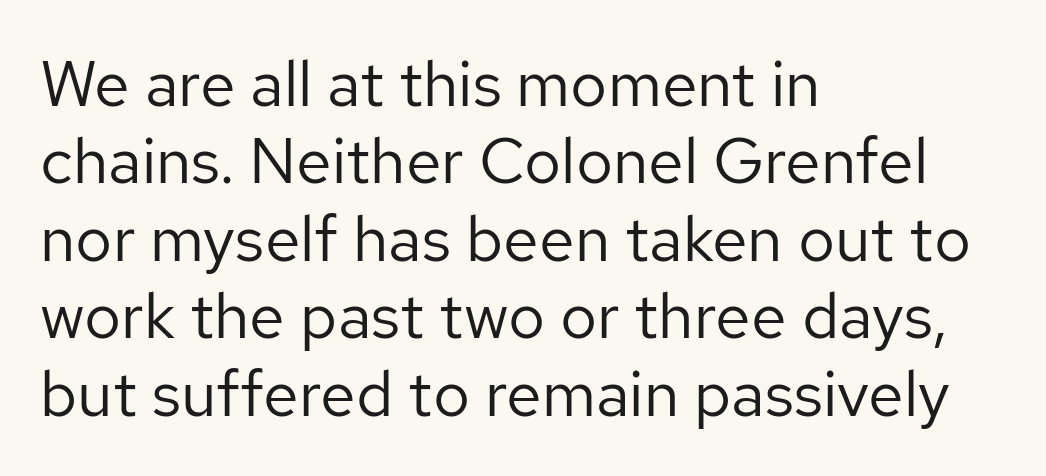
Q: Is the text bold? A: No.
Q: Is the text italic (slanted)? A: No, it is upright.
Q: Is the typeface a serif or a sans-serif typeface? A: Sans-serif.
Q: Is the text underlined? A: No.
Q: How is the paragraph aligned? A: Left-aligned.
Q: Is the spacing between letters normal or unusually wide? A: Normal.
Q: Width (condensed, normal, or wide)? A: Normal.
Q: Stroke contrast? A: Low.
Q: x-height? A: Medium.
Q: Monospaced? A: No.
